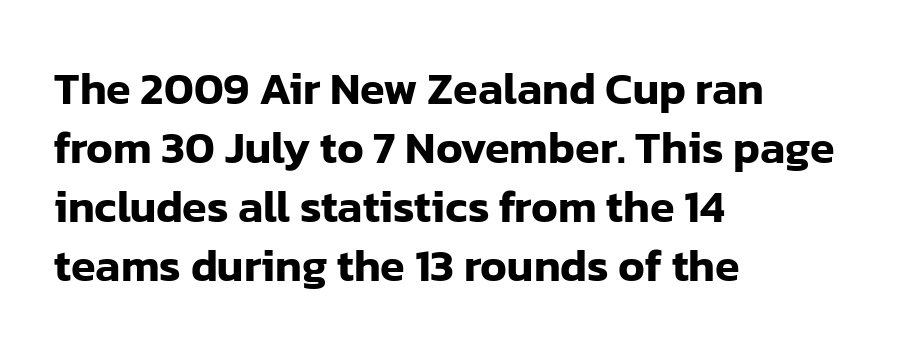
The lines sit at an ordinary, default distance from one another. Serif or sans? Sans — the stroke terminals are bare. Here the designer chose a conventional face with non-uniform glyph widths. Glyph-to-glyph distance matches everyday printed text.
